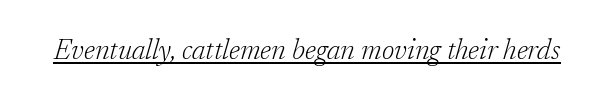
The image shows 28 px light serif type, italic (leaning right); set normal letter spacing, underlined; low stroke contrast and a medium x-height.
